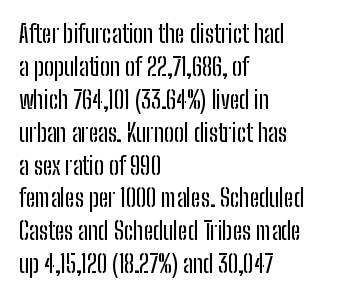
The type sits square on the baseline with zero lean. Students, observe: this is what conventionally led text looks like. Notice how the passage keeps a crisp vertical edge on the left only. Lines of text with bare space underneath.
